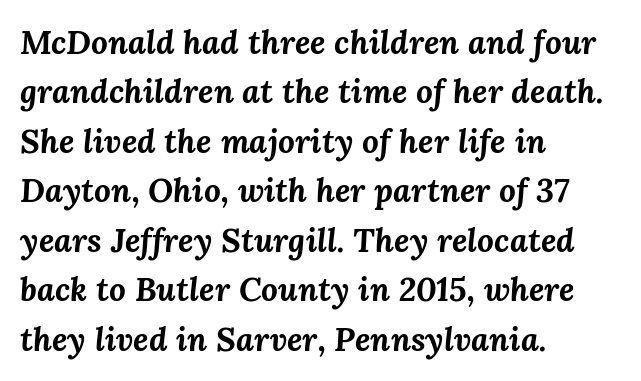
The strip under each line holds only bare page. The sample has been set heavy, in full bold. This sample has the flowing, uneven cadence of proportional lettering. Quick note: interline space is typical. These lines were composed using italics.
